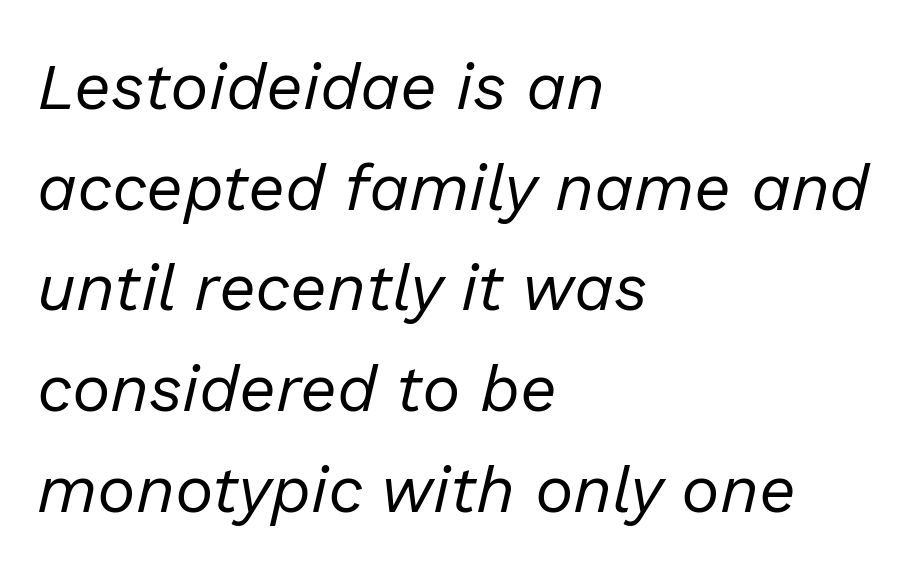
Q: Is the text bold? A: No.
Q: Is the text italic (slanted)? A: Yes, it leans right by about 13 degrees.
Q: Is the text underlined? A: No.
Q: How is the paragraph aligned? A: Left-aligned.
Q: Is the spacing between letters normal or unusually wide? A: Normal.
Q: Is the spacing between lines tight, normal or loose? A: Normal.
Q: Width (condensed, normal, or wide)? A: Normal.
Q: Stroke contrast? A: Low.
Q: x-height? A: Medium.
Q: Monospaced? A: No.
